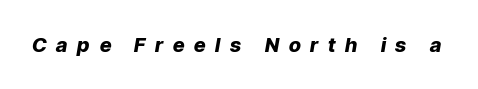
The string is rendered with underlining switched off. Weight: bold. An italicized treatment has been applied to the whole sample. Loose tracking; the words dissolve into strings of separated letters.
